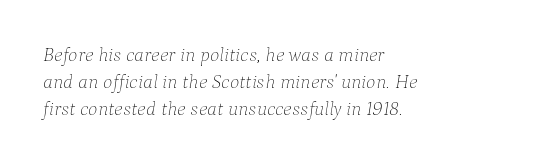
Notice how the passage keeps a crisp vertical edge on the left only. Whoever set this chose a conventional vertical rhythm. Inter-character spacing is left at the font's built-in metrics. Anything drawn beneath the words? Only blank space. The glyphs look as if they've been sheared to an angle. The passage shown is not bold in any degree.
